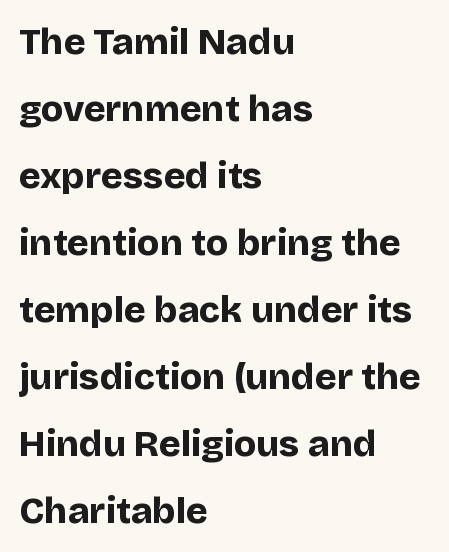
Q: Is the text bold? A: Yes.
Q: Is the text italic (slanted)? A: No, it is upright.
Q: Is the typeface a serif or a sans-serif typeface? A: Sans-serif.
Q: Is the text underlined? A: No.
Q: How is the paragraph aligned? A: Left-aligned.
Q: Is the spacing between letters normal or unusually wide? A: Normal.
Q: Width (condensed, normal, or wide)? A: Normal.
Q: Stroke contrast? A: Low.
Q: x-height? A: Large.
Q: Monospaced? A: No.
